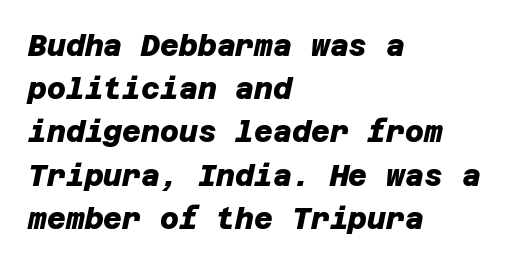
Q: Is the text bold? A: Yes.
Q: Is the typeface a serif or a sans-serif typeface? A: Sans-serif.
Q: Is the text underlined? A: No.
Q: How is the paragraph aligned? A: Left-aligned.
Q: Is the spacing between letters normal or unusually wide? A: Normal.
Q: Is the spacing between lines tight, normal or loose? A: Normal.
Q: Width (condensed, normal, or wide)? A: Normal.
Q: Stroke contrast? A: Low.
Q: x-height? A: Large.
